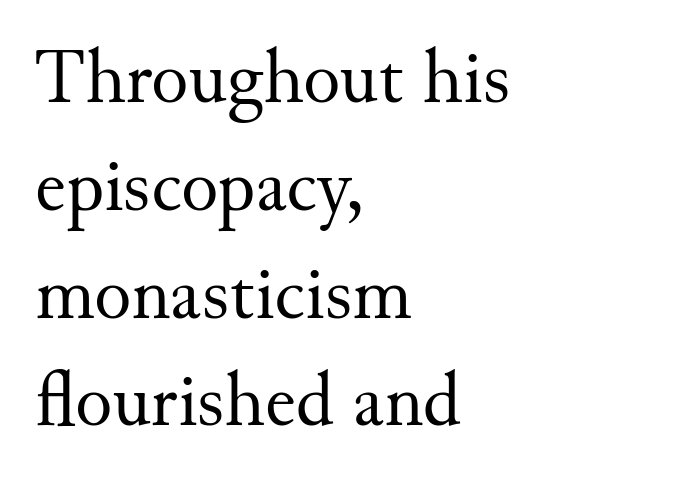
{"serif": "yes", "italic": "no", "bold": "no", "weight": "regular", "width": "normal", "stroke_contrast": "medium", "x_height": "small", "monospaced": "no", "underline": "no", "align": "left", "line_spacing": "normal", "line_spacing_ratio": 1.4, "letter_spacing": "normal", "letter_spacing_em": 0.0, "glyph_px": 77}
